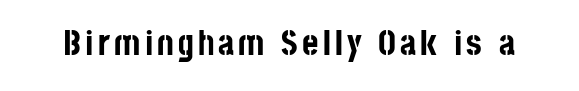
Classification — sans serif. Nope, not italic — everything's standing straight. The passage shown is typed in a proportional face where columns would drift. Honestly, there is no underline to notice here at all. Set as a true bold cut, around the 700 mark.
